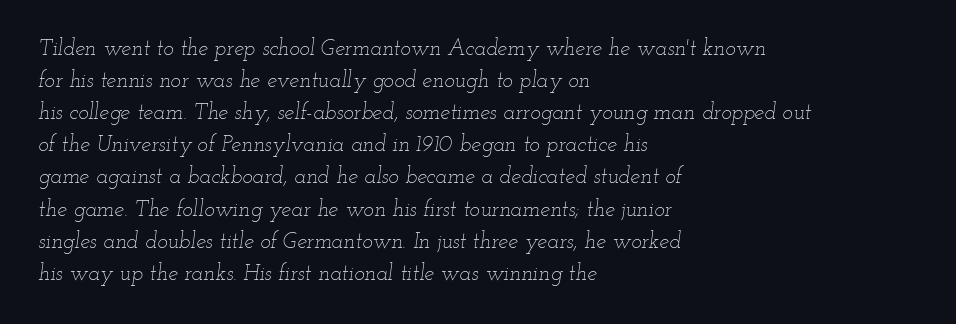
{"italic": "yes", "lean": "right", "slant_degrees": 12, "bold": "no", "underline": "no", "align": "left", "line_spacing": "normal", "line_spacing_ratio": 1.46, "letter_spacing": "normal", "letter_spacing_em": 0.0, "glyph_px": 22}
